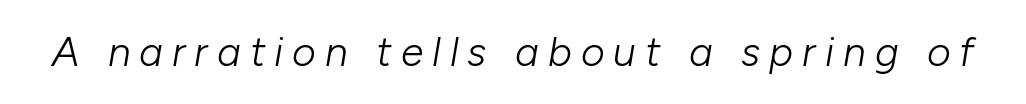
The weight would be labelled regular, book, light, or lighter still. In terms of posture, this sample is oblique. Bare-footed words on every line. Varying glyph widths throughout — classic text-font behaviour. Between one letter and the next there's a generous, obvious gap.
